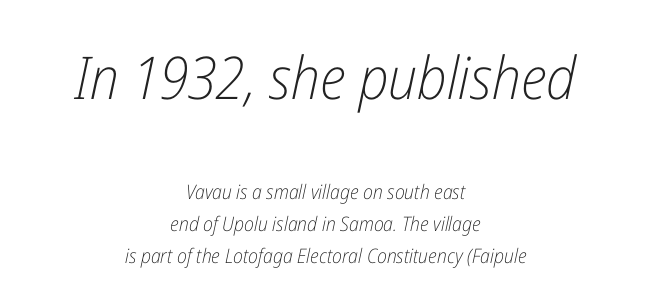
The image shows 59 px light, condensed type, italic (leaning right); set centered, normal line spacing (1.6x), normal letter spacing, not underlined; the first (top) block is 2.95x larger; low stroke contrast and a medium x-height.
